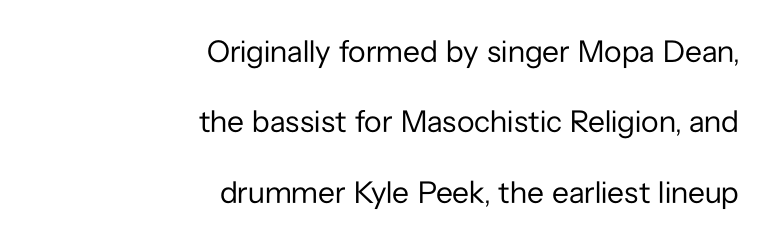
The image shows 31 px regular-weight sans-serif type, upright; set right-aligned, loose line spacing (2.27x), normal letter spacing, not underlined; low stroke contrast and a medium x-height.
